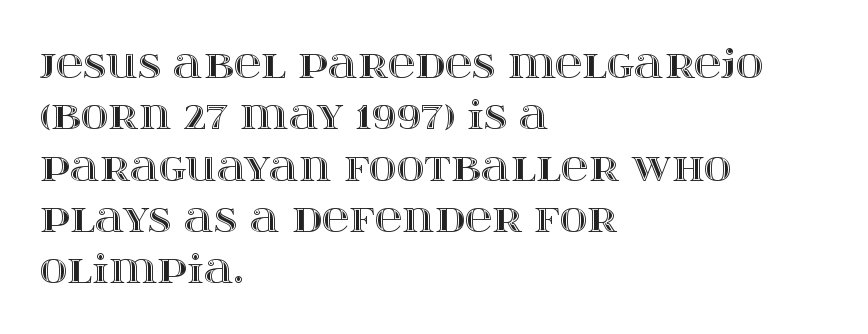
Descender tails drop into unmarked territory. Varying glyph widths throughout — classic text-font behaviour. This block has exactly the height ordinary leading produces. The typesetter chose a ragged-right arrangement here.
